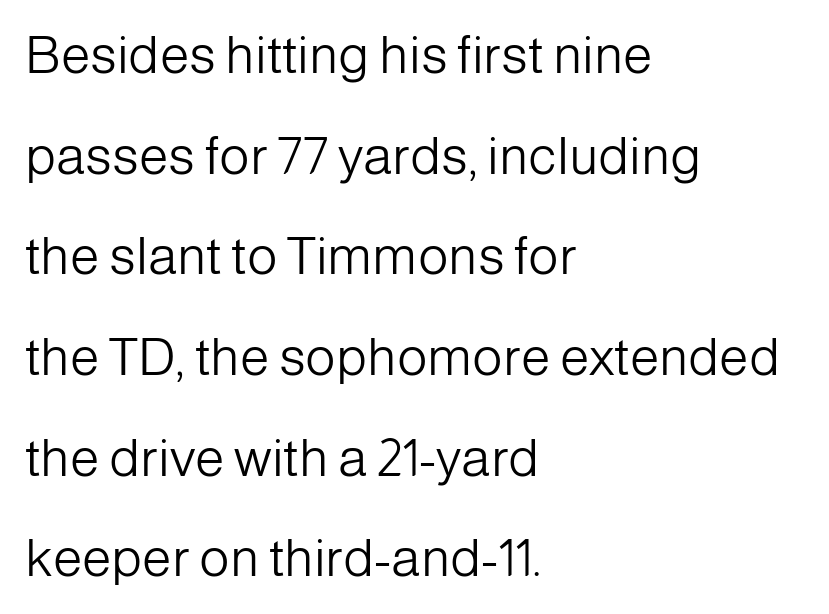
The image shows 53 px light sans-serif type, upright; set left-aligned, loose line spacing (1.9x), normal letter spacing, not underlined; low stroke contrast and a medium x-height.
